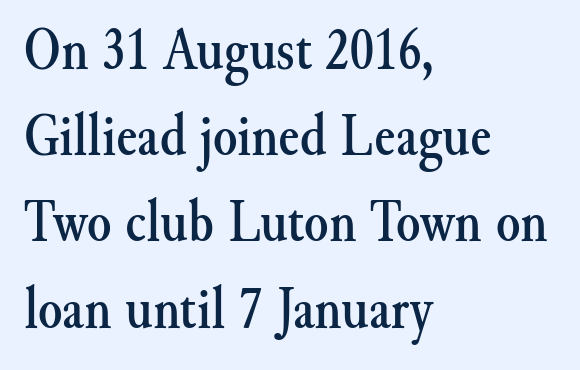
{"serif": "yes", "italic": "no", "width": "normal", "stroke_contrast": "medium", "x_height": "small", "monospaced": "no", "underline": "no", "align": "left", "line_spacing": "normal", "line_spacing_ratio": 1.39, "letter_spacing": "normal", "letter_spacing_em": 0.0, "glyph_px": 62}
